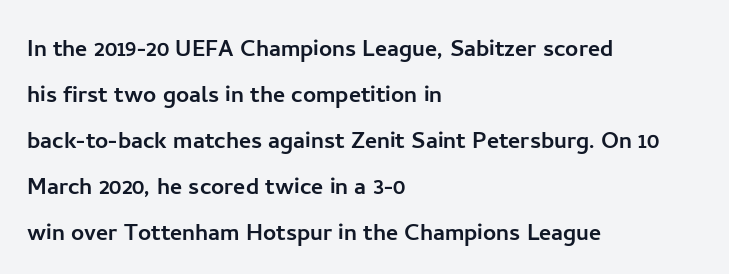
Note the varied advance widths — an 'i' is clearly narrower than an 'm'. Teacher's note: observe the even left margin — that is flush-left alignment. Students, note that the glyphs here touch the page at normal intervals. The line-height multiplier appears to be the usual default.
